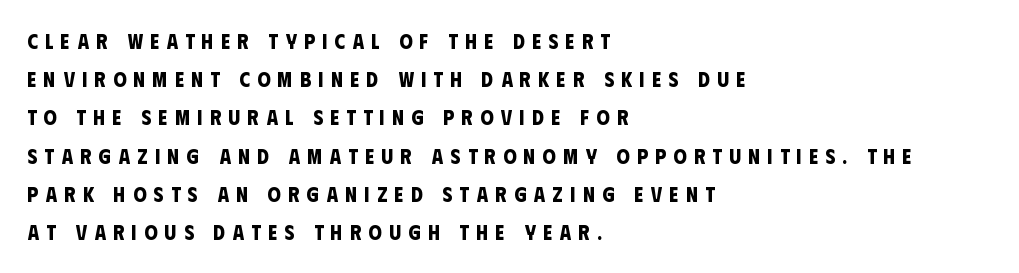
{"bold": "yes", "underline": "no", "align": "left", "line_spacing_ratio": 1.82, "letter_spacing": "wide", "letter_spacing_em": 0.35, "glyph_px": 21}
